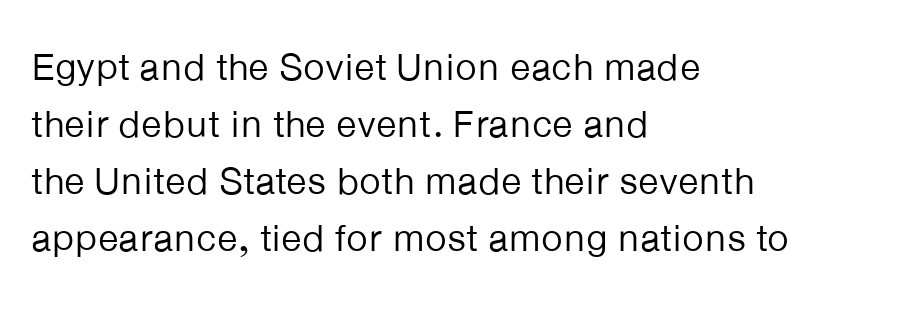
Q: Is the text bold? A: No.
Q: Is the text italic (slanted)? A: No, it is upright.
Q: Is the typeface a serif or a sans-serif typeface? A: Sans-serif.
Q: Is the text underlined? A: No.
Q: How is the paragraph aligned? A: Left-aligned.
Q: Is the spacing between letters normal or unusually wide? A: Normal.
Q: Is the spacing between lines tight, normal or loose? A: Normal.
Q: Width (condensed, normal, or wide)? A: Normal.
Q: Stroke contrast? A: Low.
Q: x-height? A: Medium.
Q: Monospaced? A: No.
